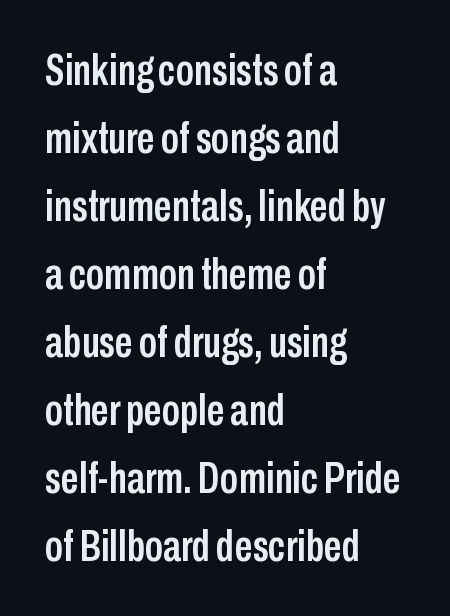
Honestly, there is no underline to notice here at all. The type family on display is of the sans-serif kind. Each letter keeps its own natural width here, so spacing adapts to shape. The space between consecutive lines is moderate. Compared with a centered layout, this one pins lines to the left instead.
